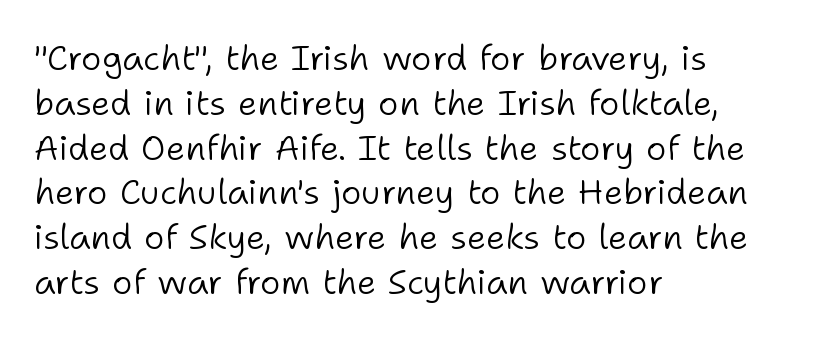
The image shows 35 px light sans-serif type, upright; set left-aligned, normal line spacing (1.28x), normal letter spacing, not underlined; low stroke contrast and a medium x-height.
